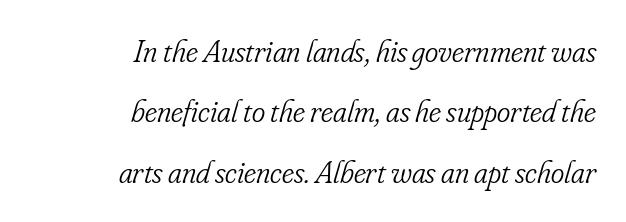
The image shows 32 px light, condensed serif type, italic (leaning right); set right-aligned, line spacing 1.89x, normal letter spacing, not underlined; low stroke contrast and a small x-height.
